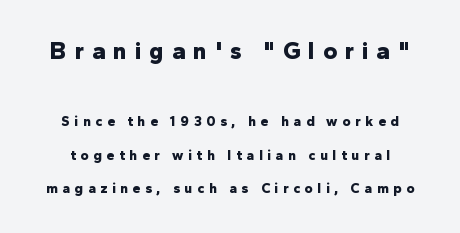
Decoration check: the copy has no underline. Whoever set this chose breathing room over compactness in the vertical rhythm. The rendering inserts visible extra space after every character. The upper block of text is set noticeably larger than the block beneath it. Rendered with straight, roman letterforms.
